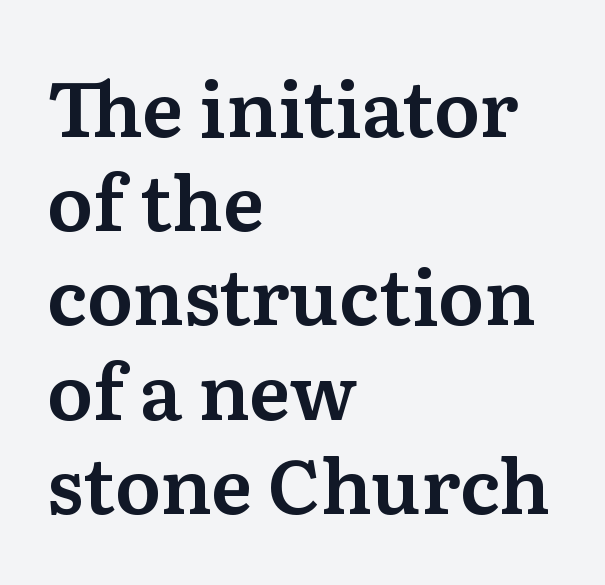
Q: Is the text italic (slanted)? A: No, it is upright.
Q: Is the typeface a serif or a sans-serif typeface? A: Serif.
Q: Is the text underlined? A: No.
Q: How is the paragraph aligned? A: Left-aligned.
Q: Is the spacing between letters normal or unusually wide? A: Normal.
Q: Width (condensed, normal, or wide)? A: Normal.
Q: Stroke contrast? A: Medium.
Q: x-height? A: Medium.
Q: Monospaced? A: No.
